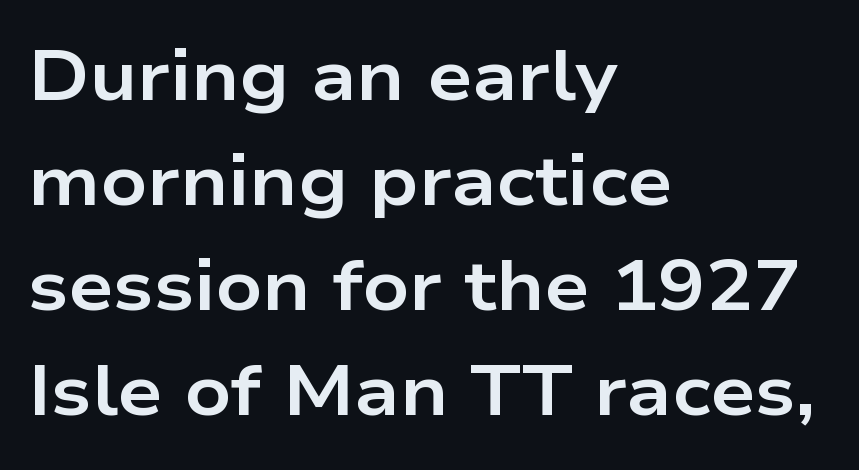
Is there any slant? The stems are plumb. The area under the type is left untouched. The face used here is rendered with its standard letterfit. Short and long lines alike share a common starting point at left. Does the weight exceed regular? Yes, all the way to bold.
